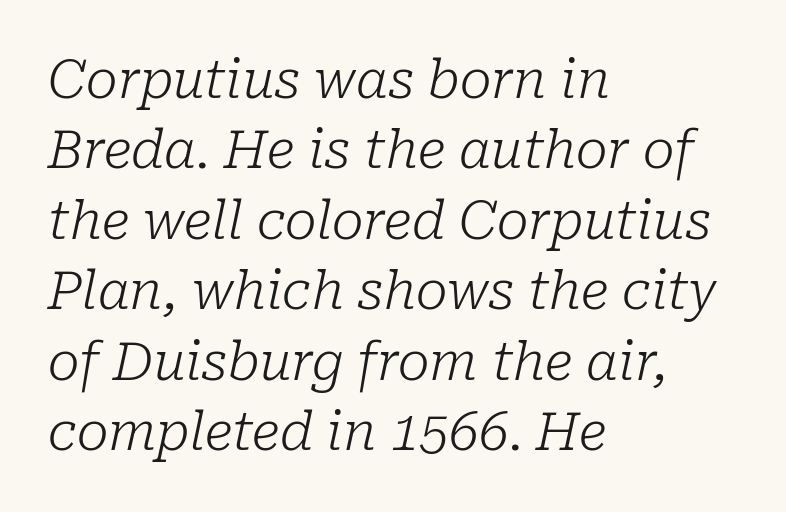
Nobody touched the tracking dial on this one. Stroke terminals: seriffed. Students, observe: this is what conventionally led text looks like. Weight class: somewhere from thin through regular. This sample has the flowing, uneven cadence of proportional lettering. Bare-footed words on every line.
